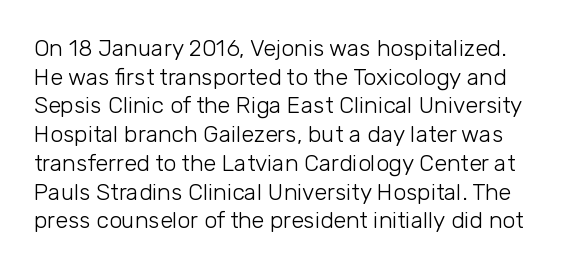
{"italic": "no", "bold": "no", "underline": "no", "line_spacing": "normal", "line_spacing_ratio": 1.25, "letter_spacing": "normal", "letter_spacing_em": 0.0, "glyph_px": 23}
